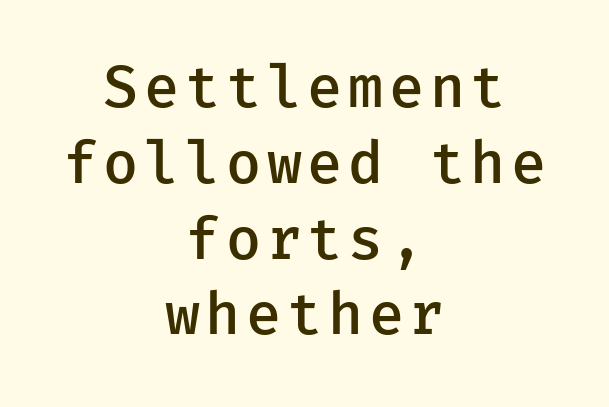
The image shows 57 px semibold sans-serif type, upright; set centered, normal line spacing (1.33x), not underlined; low stroke contrast and a medium x-height.
